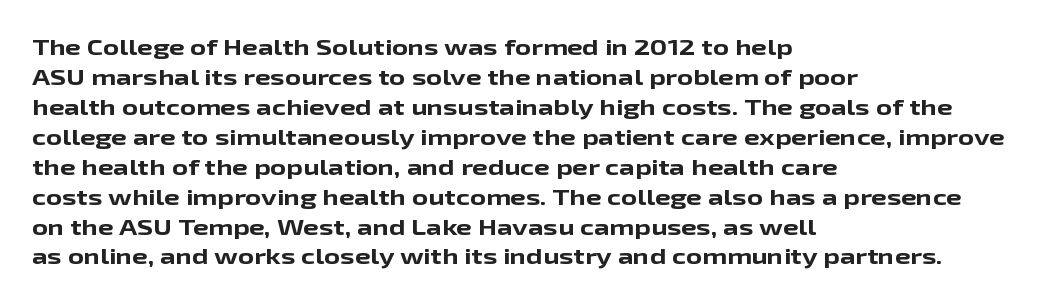
Italic: no, the glyphs are upright roman. Standard letterfit; no display-style spreading of the glyphs. Glance below the letters and you will spot only blank space. Its strokes are broad and dark, the hallmark of bold type.
